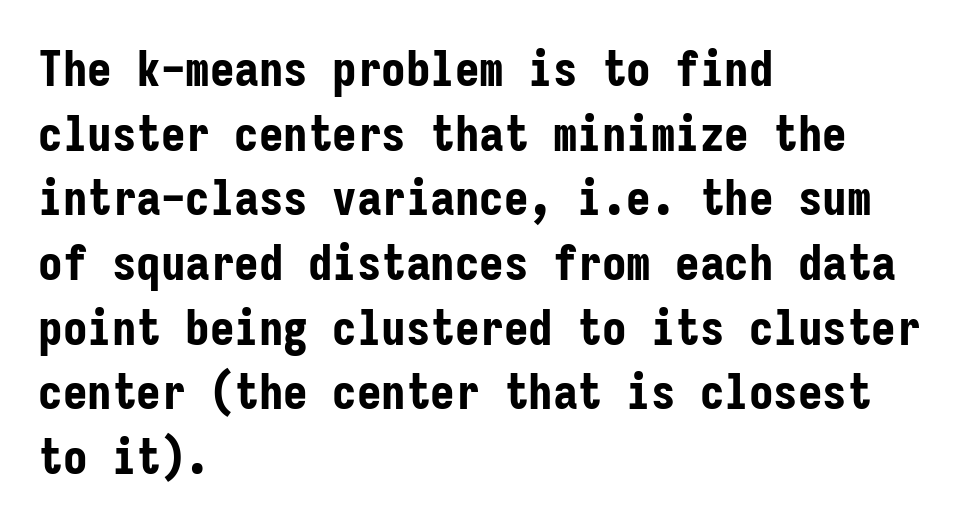
The image shows 49 px bold, condensed sans-serif type, upright, monospaced; set left-aligned, normal line spacing (1.32x), normal letter spacing, not underlined; low stroke contrast and a medium x-height.
